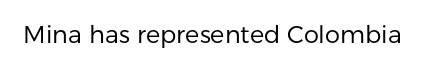
Q: Is the text bold? A: No.
Q: Is the text italic (slanted)? A: No, it is upright.
Q: Is the text underlined? A: No.
Q: Is the spacing between letters normal or unusually wide? A: Normal.
